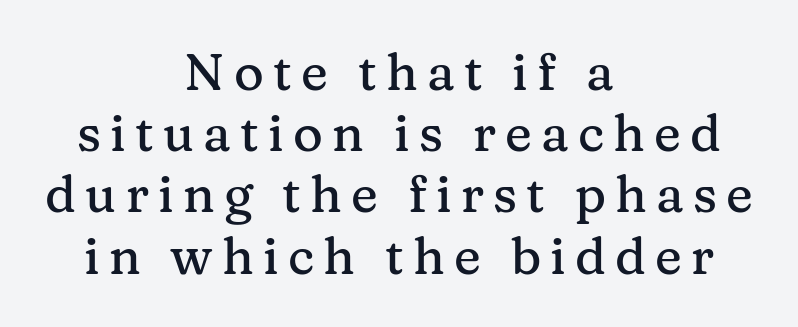
Bare-footed words on every line. Layout note: lines centered. Character widths vary here, with narrow letters taking less room than wide ones. It's the straight-up-and-down kind of type. Examine the stroke ends and you'll spot serifs.
